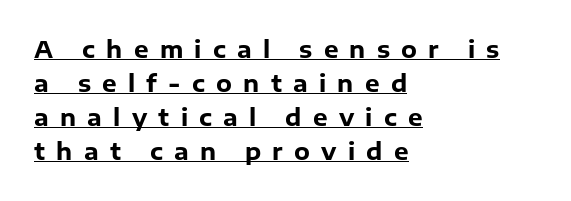
{"italic": "no", "bold": "yes", "underline": "yes", "align": "left", "line_spacing": "normal", "line_spacing_ratio": 1.48, "letter_spacing": "wide", "letter_spacing_em": 0.49, "glyph_px": 23}
